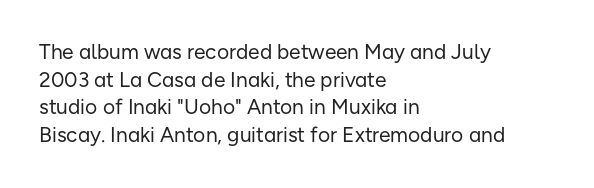
Q: Is the text bold? A: No.
Q: Is the text italic (slanted)? A: No, it is upright.
Q: Is the text underlined? A: No.
Q: How is the paragraph aligned? A: Left-aligned.
Q: Is the spacing between letters normal or unusually wide? A: Normal.
Q: Is the spacing between lines tight, normal or loose? A: Normal.
